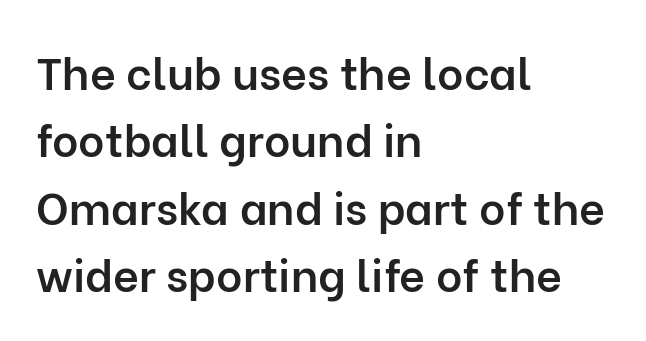
As a designer I'd log this as weight 600, semibold. If you measured baseline to baseline, you'd find a middling distance. What stands out about the letter spacing? Nothing — it is the standard amount. Posture: vertical. Each letter keeps its own natural width here, so spacing adapts to shape.
